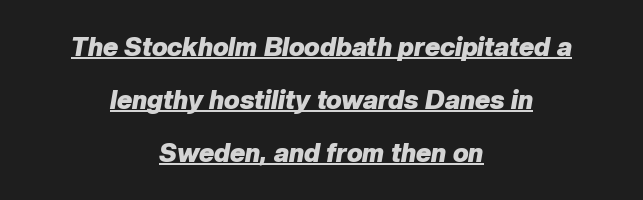
{"italic": "yes", "lean": "right", "slant_degrees": 10, "bold": "yes", "underline": "yes", "align": "center", "line_spacing": "loose", "line_spacing_ratio": 2.03, "letter_spacing": "normal", "letter_spacing_em": 0.0, "glyph_px": 26}
